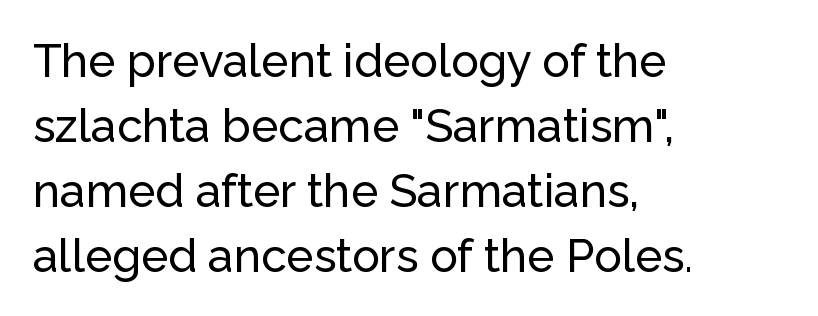
Q: Is the text italic (slanted)? A: No, it is upright.
Q: Is the typeface a serif or a sans-serif typeface? A: Sans-serif.
Q: Is the text underlined? A: No.
Q: How is the paragraph aligned? A: Left-aligned.
Q: Is the spacing between letters normal or unusually wide? A: Normal.
Q: Is the spacing between lines tight, normal or loose? A: Normal.
Q: Width (condensed, normal, or wide)? A: Normal.
Q: Stroke contrast? A: Low.
Q: x-height? A: Medium.
Q: Monospaced? A: No.
